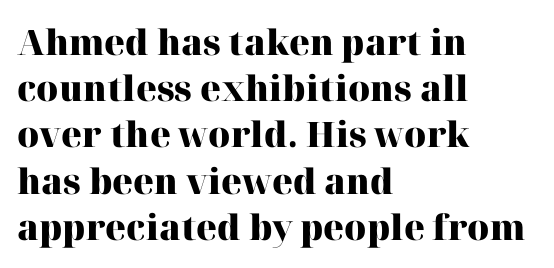
{"serif": "yes", "italic": "no", "bold": "yes", "weight": "heavy", "width": "normal", "stroke_contrast": "high", "x_height": "medium", "monospaced": "no", "underline": "no", "align": "left", "line_spacing": "normal", "line_spacing_ratio": 1.32, "letter_spacing": "normal", "letter_spacing_em": 0.0, "glyph_px": 35}
